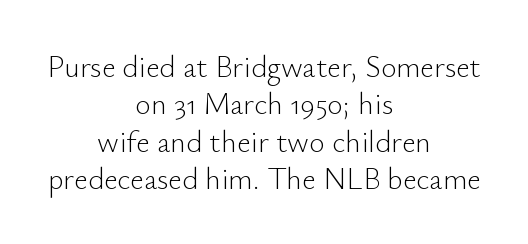
{"serif": "no", "italic": "no", "bold": "no", "weight": "light", "width": "normal", "stroke_contrast": "low", "x_height": "small", "monospaced": "no", "underline": "no", "align": "center", "line_spacing": "normal", "line_spacing_ratio": 1.25, "letter_spacing": "normal", "letter_spacing_em": 0.0, "glyph_px": 30}
